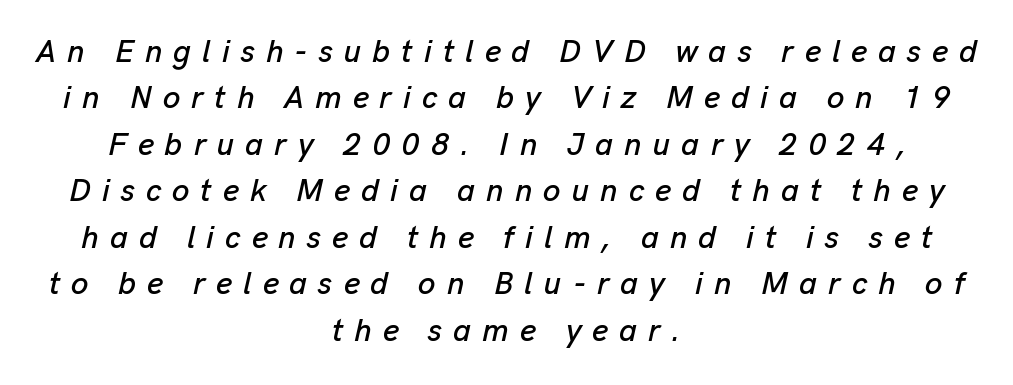
Q: Is the text italic (slanted)? A: Yes, it leans right by about 13 degrees.
Q: Is the text underlined? A: No.
Q: How is the paragraph aligned? A: Centered.
Q: Is the spacing between letters normal or unusually wide? A: Unusually wide.
Q: Is the spacing between lines tight, normal or loose? A: Normal.
Q: Width (condensed, normal, or wide)? A: Normal.
Q: Stroke contrast? A: Low.
Q: x-height? A: Medium.
Q: Monospaced? A: No.
